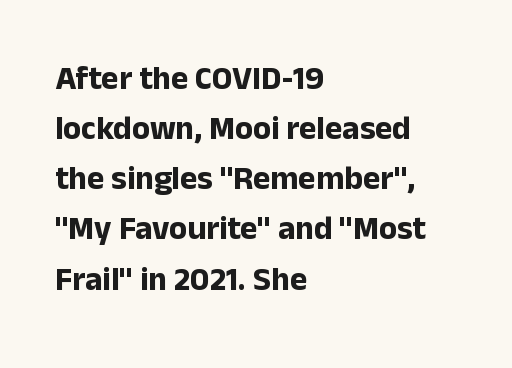
Any mark beneath the type? The region is blank. Posture: upright roman. Caption: standard tracking, unaltered. A typesetter would label this face a sans. Regular leading.
